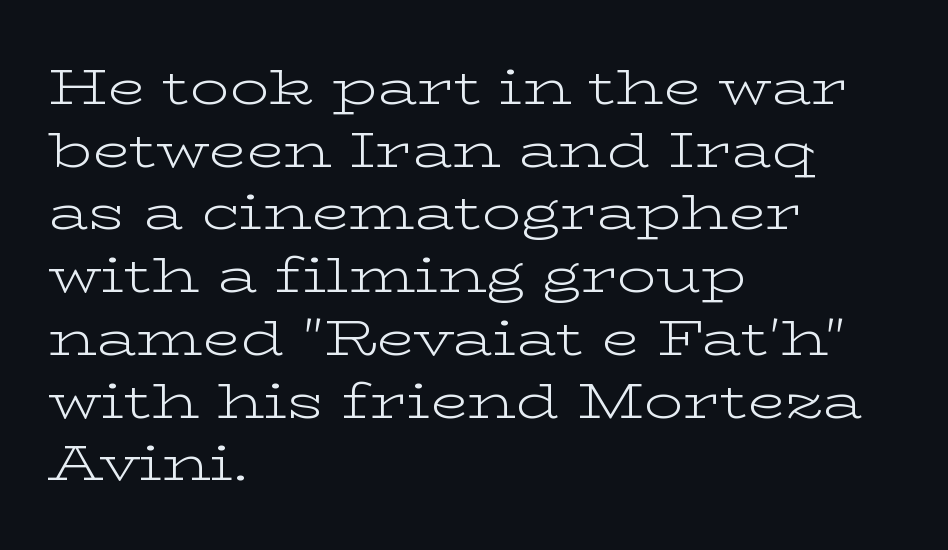
How would I describe the line gaps? Plain and ordinary. Spacing verdict: proportional, widths tailored to each character. Italic? Not at all — the glyphs are vertical. Inter-character spacing is left at the font's built-in metrics.
